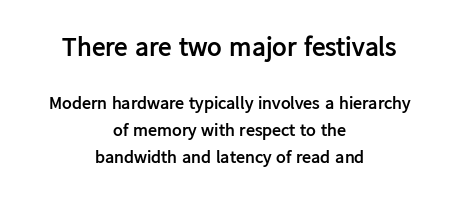
The image shows 27 px bold type, upright; set centered, normal line spacing (1.52x), normal letter spacing, not underlined; the first (top) block is 1.5x larger.
